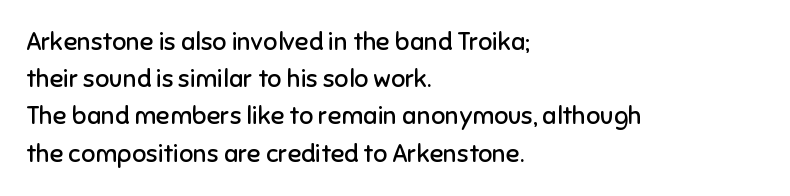
{"italic": "no", "bold": "no", "underline": "no", "align": "left", "line_spacing": "normal", "line_spacing_ratio": 1.49, "letter_spacing": "normal", "letter_spacing_em": 0.0, "glyph_px": 25}
